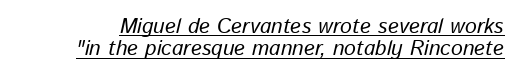
Each new line begins almost immediately beneath the previous one. Glyph-to-glyph distance matches everyday printed text. Designer's note — italics engaged. Is there an underline? Yes — a line sits under the letters.
